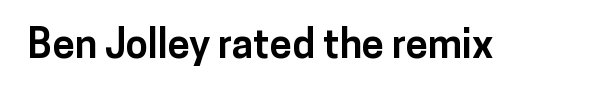
The type is set solid horizontally, with unmodified tracking. Descenders are the only things crossing below the line. Every letter is thick-stroked: bold, no question. Each letter keeps its own natural width here, so spacing adapts to shape.
